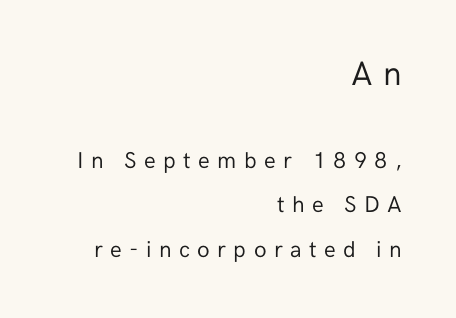
Is the letter spacing exaggerated? Yes — the characters are pushed far apart. Think of a printed novel: that variable character pitch is what you see here. Summary of weight: not heavy and not bold. If you measured baseline to baseline, you'd find a long distance. In terms of letterform style, serifs are entirely absent. Larger block? The one above; the one below is distinctly smaller.
